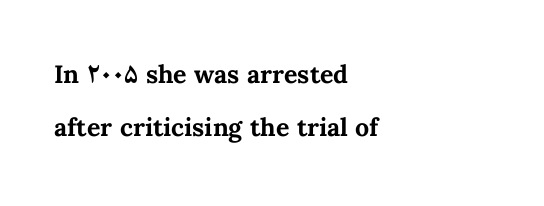
The image shows 25 px bold type, upright; set left-aligned, loose line spacing (2.13x), normal letter spacing, not underlined.
